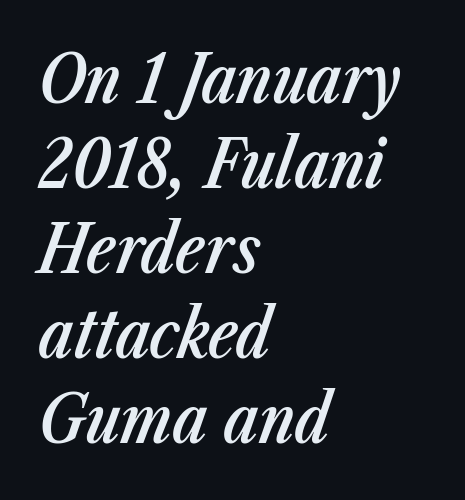
{"italic": "yes", "lean": "right", "slant_degrees": 23, "bold": "semi", "weight": "semibold", "width": "condensed", "stroke_contrast": "low", "x_height": "medium", "monospaced": "no", "underline": "no", "align": "left", "line_spacing": "normal", "line_spacing_ratio": 1.27, "letter_spacing": "normal", "letter_spacing_em": 0.0, "glyph_px": 67}
